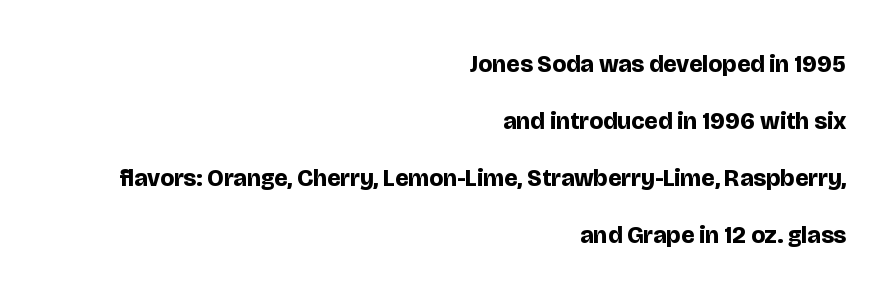
{"italic": "no", "bold": "yes", "underline": "no", "align": "right", "line_spacing": "loose", "line_spacing_ratio": 2.38, "letter_spacing": "normal", "letter_spacing_em": 0.0, "glyph_px": 24}
